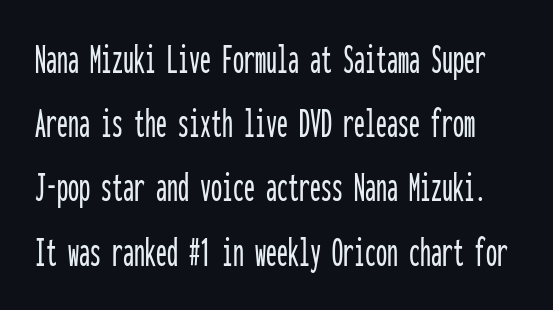
The text was rendered using a sans face with plain stroke endings. Students, observe: this is what conventionally led text looks like. Tracking value appears to be zero — textbook default spacing. Every character here occupies the same horizontal width, giving the sample a typewriter-like rhythm. Vertical strokes here are truly vertical. Unmarked baselines from the first word to the last.
